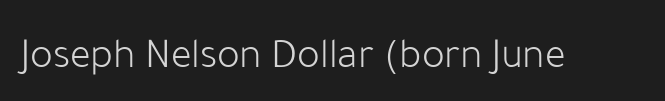
Q: Is the text bold? A: No.
Q: Is the text italic (slanted)? A: No, it is upright.
Q: Is the typeface a serif or a sans-serif typeface? A: Sans-serif.
Q: Is the text underlined? A: No.
Q: Is the spacing between letters normal or unusually wide? A: Normal.
Q: Width (condensed, normal, or wide)? A: Normal.
Q: Stroke contrast? A: Low.
Q: x-height? A: Medium.
Q: Monospaced? A: No.
